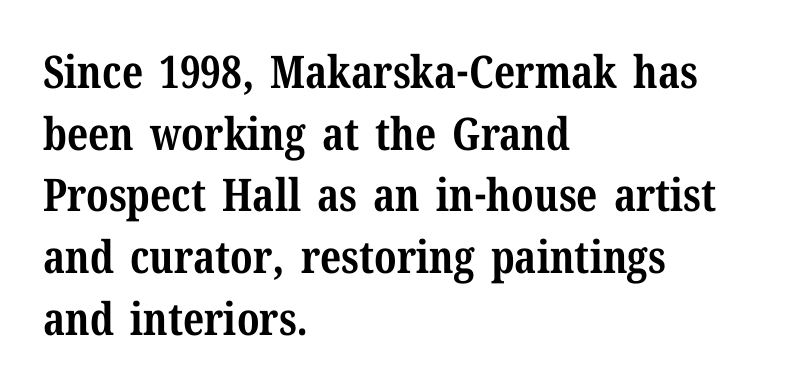
Q: Is the text bold? A: Yes.
Q: Is the text italic (slanted)? A: No, it is upright.
Q: Is the typeface a serif or a sans-serif typeface? A: Serif.
Q: Is the text underlined? A: No.
Q: How is the paragraph aligned? A: Left-aligned.
Q: Is the spacing between letters normal or unusually wide? A: Normal.
Q: Is the spacing between lines tight, normal or loose? A: Normal.
Q: Width (condensed, normal, or wide)? A: Normal.
Q: Stroke contrast? A: Medium.
Q: x-height? A: Medium.
Q: Monospaced? A: No.
